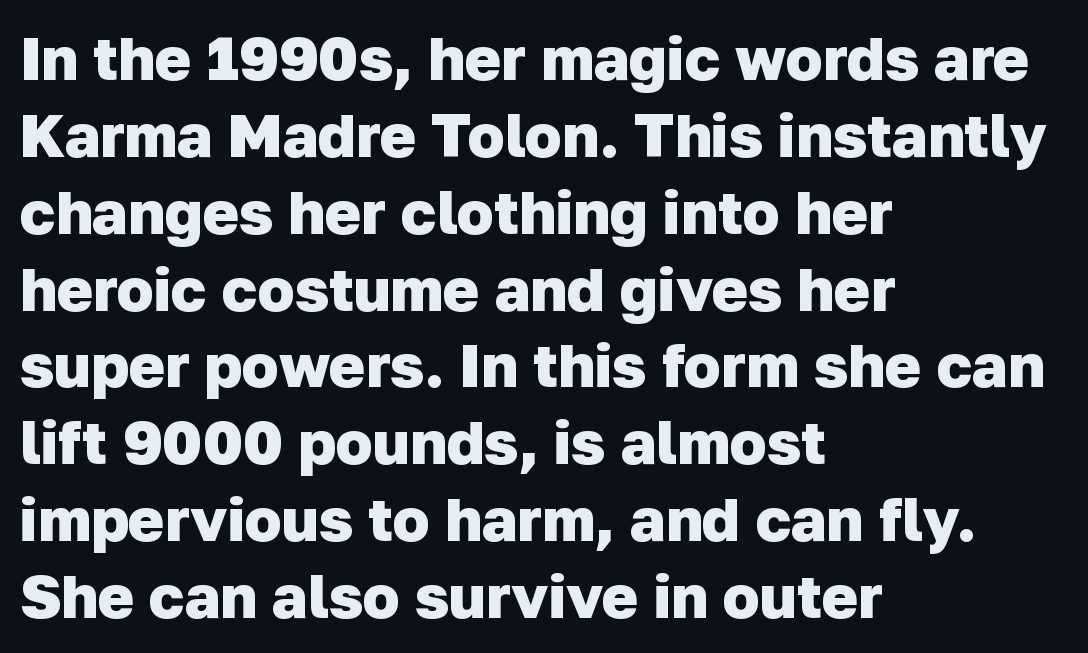
Q: Is the text bold? A: Yes.
Q: Is the typeface a serif or a sans-serif typeface? A: Sans-serif.
Q: Is the text underlined? A: No.
Q: How is the paragraph aligned? A: Left-aligned.
Q: Is the spacing between letters normal or unusually wide? A: Normal.
Q: Is the spacing between lines tight, normal or loose? A: Normal.
Q: Width (condensed, normal, or wide)? A: Normal.
Q: Stroke contrast? A: Low.
Q: x-height? A: Medium.
Q: Monospaced? A: No.
